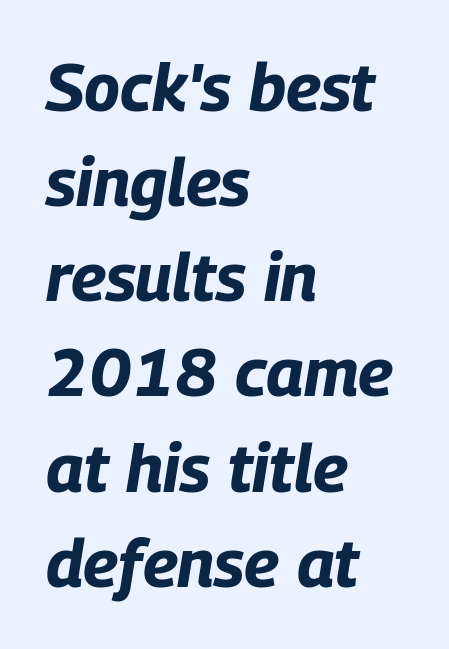
The block of text has a typical density, with ordinary space between rows. The zone under the glyphs is completely vacant. Between one letter and the next there's only the usual sliver of space. Leftover space on each line is placed entirely after the last word. Strokes here are thick enough to call this a true bold.
